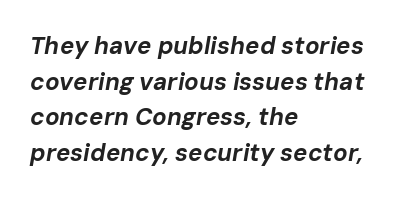
Q: Is the text bold? A: Yes.
Q: Is the text italic (slanted)? A: Yes, it leans right by about 10 degrees.
Q: Is the text underlined? A: No.
Q: How is the paragraph aligned? A: Left-aligned.
Q: Is the spacing between letters normal or unusually wide? A: Normal.
Q: Is the spacing between lines tight, normal or loose? A: Normal.
